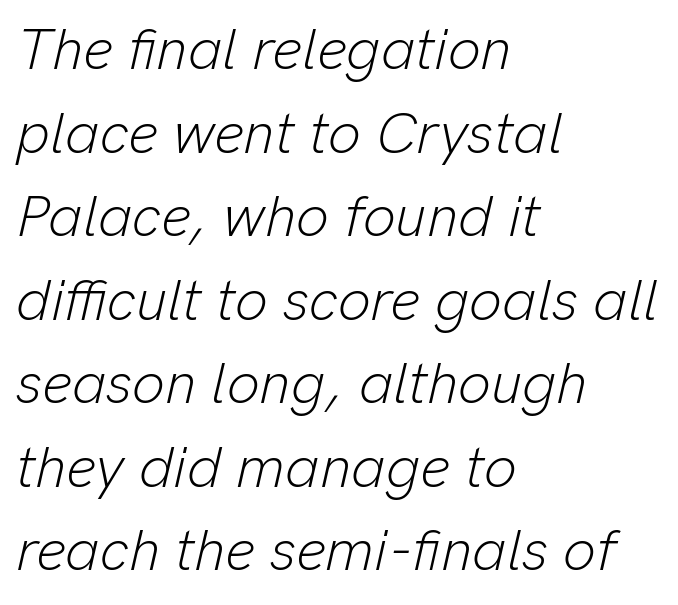
Q: Is the text bold? A: No.
Q: Is the text italic (slanted)? A: Yes, it leans right by about 13 degrees.
Q: Is the text underlined? A: No.
Q: How is the paragraph aligned? A: Left-aligned.
Q: Is the spacing between letters normal or unusually wide? A: Normal.
Q: Is the spacing between lines tight, normal or loose? A: Normal.
Q: Width (condensed, normal, or wide)? A: Normal.
Q: Stroke contrast? A: Low.
Q: x-height? A: Medium.
Q: Monospaced? A: No.
